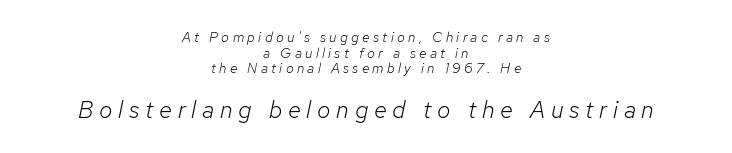
Q: Is the text bold? A: No.
Q: Is the text italic (slanted)? A: Yes, it leans right by about 12 degrees.
Q: Is the text underlined? A: No.
Q: How is the paragraph aligned? A: Centered.
Q: Is the spacing between letters normal or unusually wide? A: Unusually wide.
Q: Is the spacing between lines tight, normal or loose? A: Tight.
Q: Which block of text is set in a larger size, the first (top) or the second (bottom)? A: The second (bottom) one.
